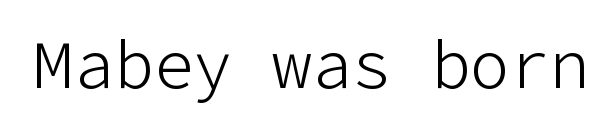
Tall strokes in this sample are plumb rather than angled. You could call the tracking neutral — neither tight nor loose. Bare-footed words on every line. The characters display no serif detailing; their extremities are plain.
